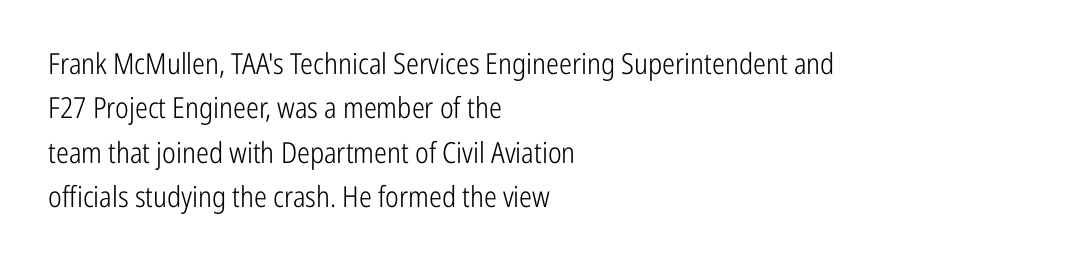
The image shows 29 px light, condensed sans-serif type, upright; set left-aligned, normal line spacing (1.53x), normal letter spacing, not underlined; low stroke contrast and a medium x-height.
